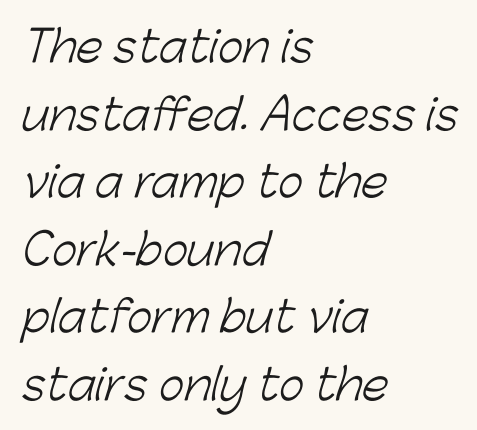
{"serif": "no", "bold": "no", "weight": "light", "width": "normal", "stroke_contrast": "low", "x_height": "medium", "monospaced": "no", "underline": "no", "align": "left", "line_spacing": "normal", "line_spacing_ratio": 1.57, "letter_spacing": "normal", "letter_spacing_em": 0.0, "glyph_px": 43}
